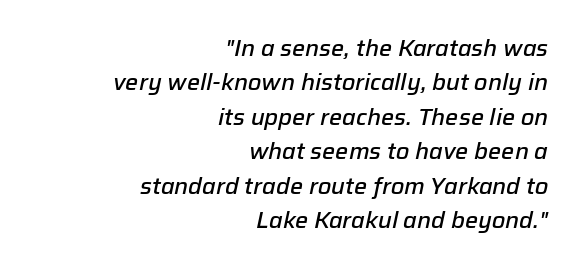
What weight is shown? A semibold, between regular and bold. Default kerning and tracking; the words read as compact shapes. Slant detected: the letters are inclined. The lines in this sample share a right terminus and differ only in where they begin. This sample keeps an unexceptional amount of space between lines. The passage shown is not underscored anywhere.
